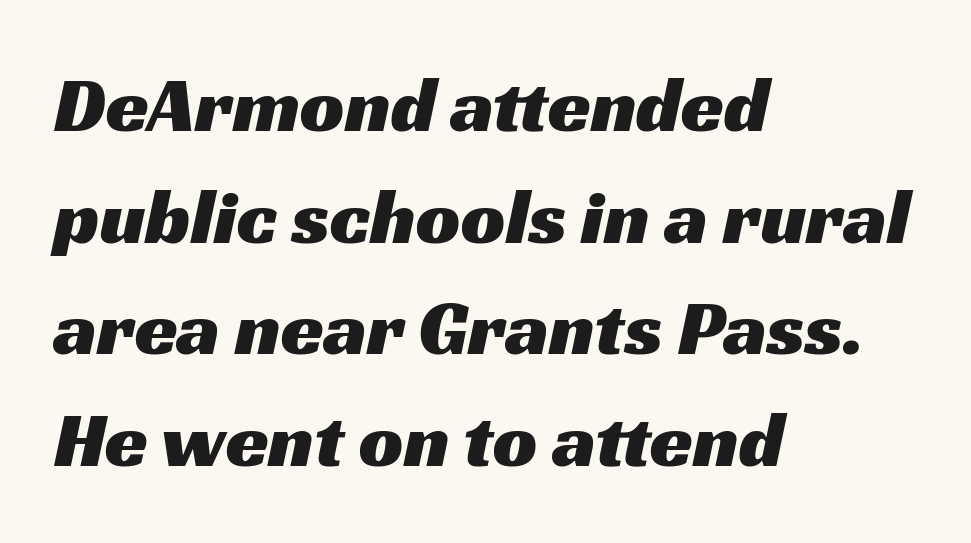
These lines are set flush left with a ragged right edge. The typeface chosen for these lines omits serifs. Students, observe: this is what conventionally led text looks like. The passage shown is typed in a proportional face where columns would drift. The strip under each line holds only bare page. Words appear dense and cohesive because spacing is normal.
